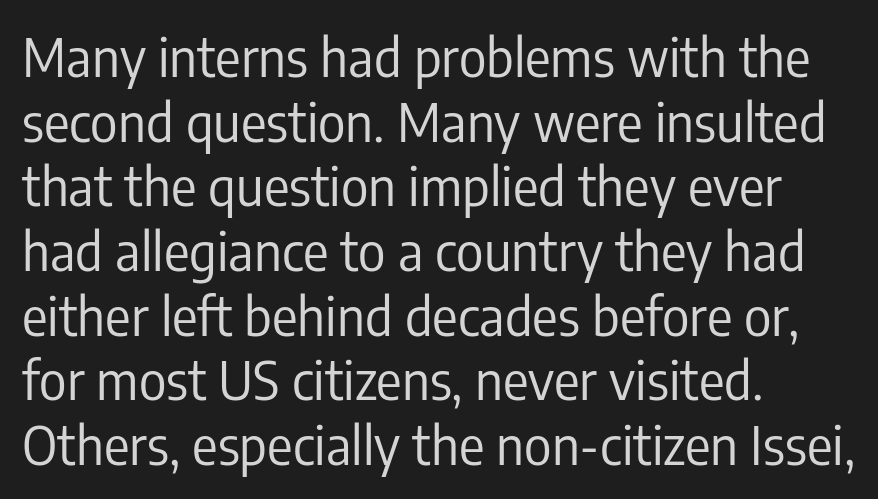
{"serif": "no", "italic": "no", "bold": "no", "weight": "regular", "width": "condensed", "stroke_contrast": "low", "x_height": "medium", "monospaced": "no", "underline": "no", "align": "left", "line_spacing_ratio": 1.22, "letter_spacing": "normal", "letter_spacing_em": 0.0, "glyph_px": 53}
